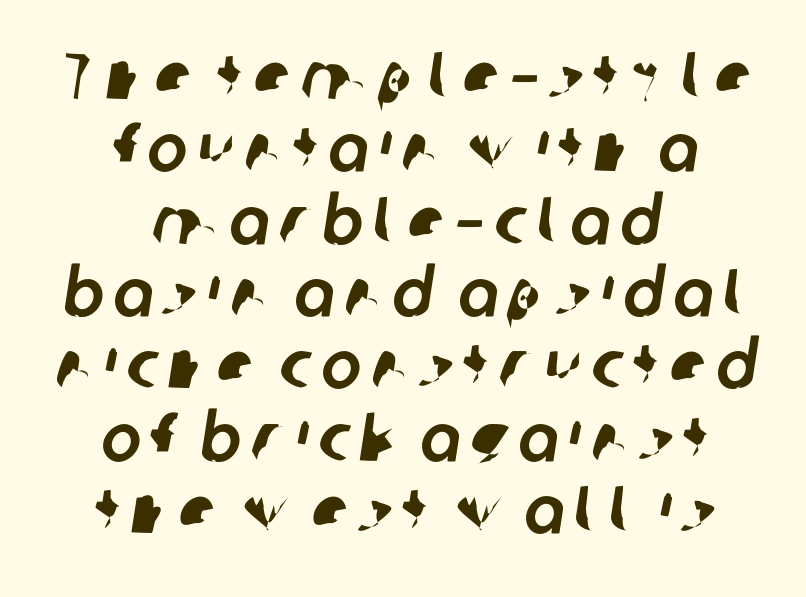
The designer went with a sans here, leaving each stem footless. Quick note: interline space is minimal. This rendering uses center alignment, leaving both contours irregular but symmetric. Words float on clear page, feet unadorned.
